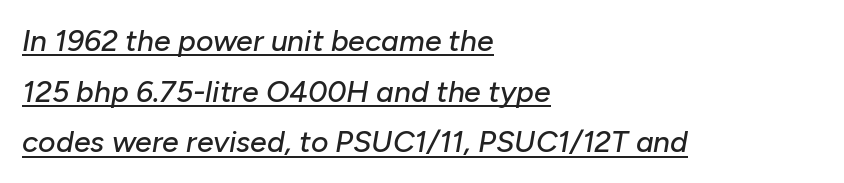
The image shows 30 px text type, italic (leaning right); set left-aligned, normal line spacing (1.69x), normal letter spacing, underlined; low stroke contrast and a medium x-height.
